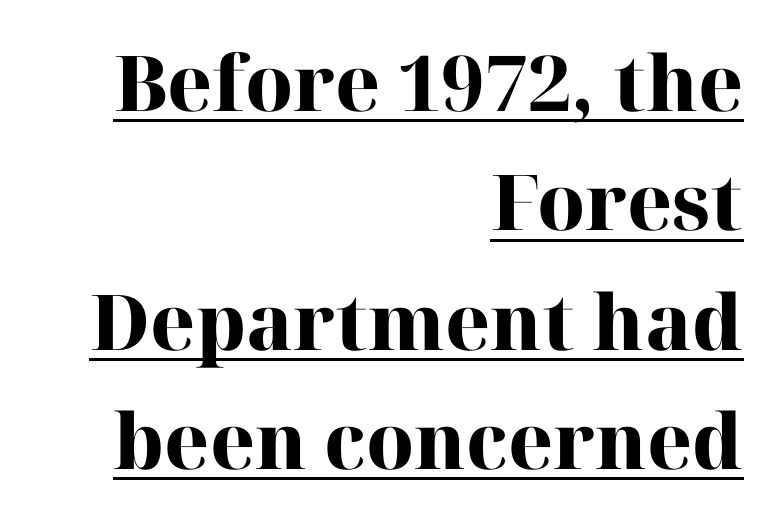
The image shows 77 px heavy serif type, upright; set right-aligned, normal line spacing (1.55x), normal letter spacing, underlined; high stroke contrast and a medium x-height.
